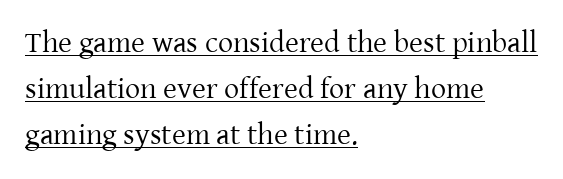
Q: Is the text bold? A: No.
Q: Is the text italic (slanted)? A: No, it is upright.
Q: Is the typeface a serif or a sans-serif typeface? A: Serif.
Q: Is the text underlined? A: Yes.
Q: How is the paragraph aligned? A: Left-aligned.
Q: Is the spacing between letters normal or unusually wide? A: Normal.
Q: Is the spacing between lines tight, normal or loose? A: Normal.
Q: Width (condensed, normal, or wide)? A: Normal.
Q: Stroke contrast? A: Low.
Q: x-height? A: Medium.
Q: Monospaced? A: No.
